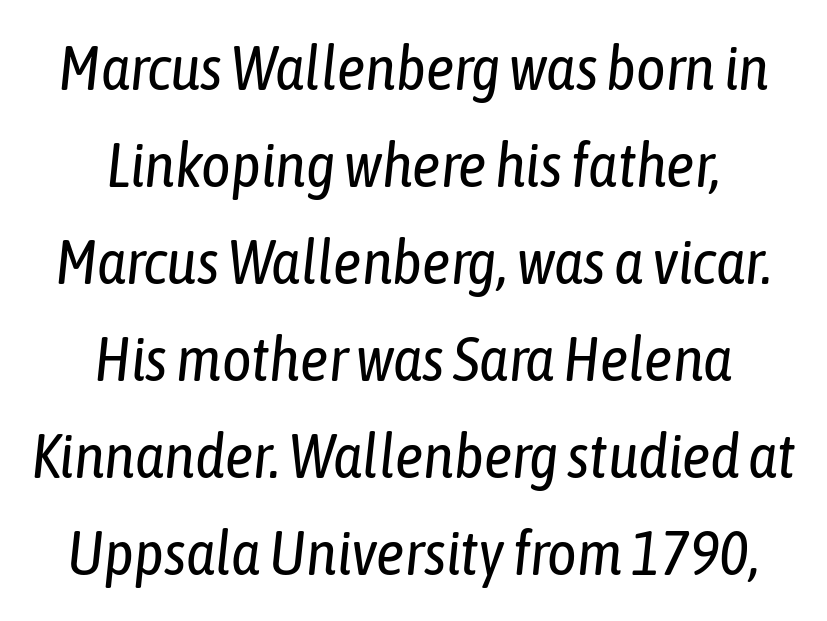
The image shows 63 px regular-weight, condensed type, italic (leaning right); set centered, normal line spacing (1.54x), normal letter spacing, not underlined; low stroke contrast and a medium x-height.
